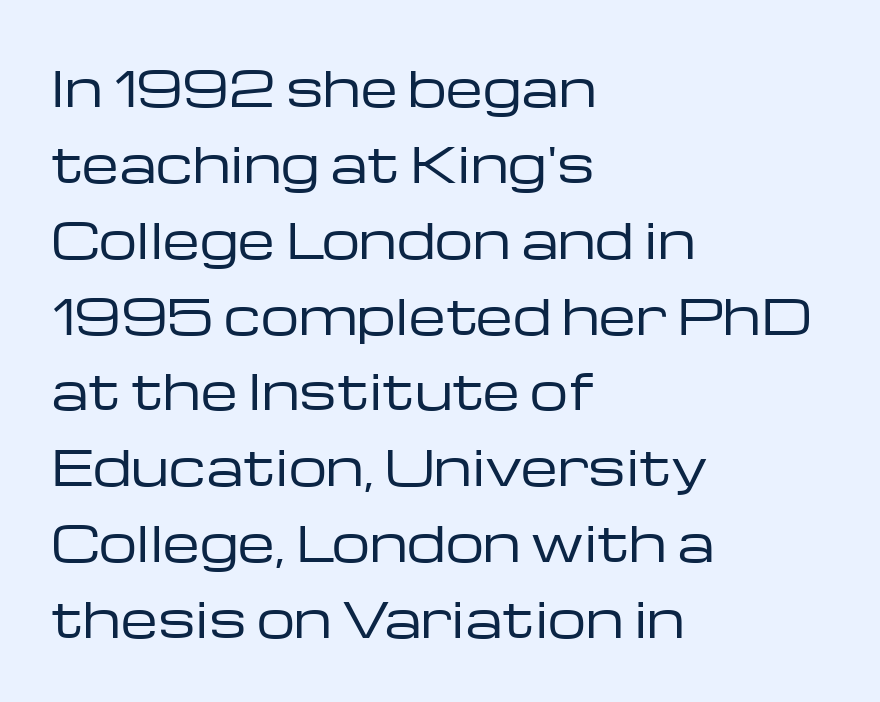
The passage is arranged the way most books set body copy — flush left. A clean baseline with only descenders dipping below it. The letters stand straight up with perfectly vertical stems. The characters are drawn with everyday or finer stroke widths. Compared with typical body copy, the letter spacing here is the same. Line spacing here is normal.
